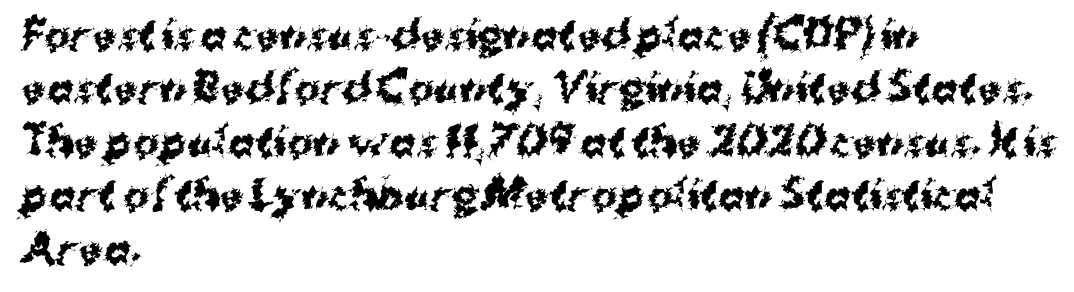
Glance below the letters and you will spot only blank space. Typesetter's note: full bold, strokes at maximum text heaviness. Glyph-to-glyph distance matches everyday printed text. The text was rendered using a sans face with plain stroke endings.
